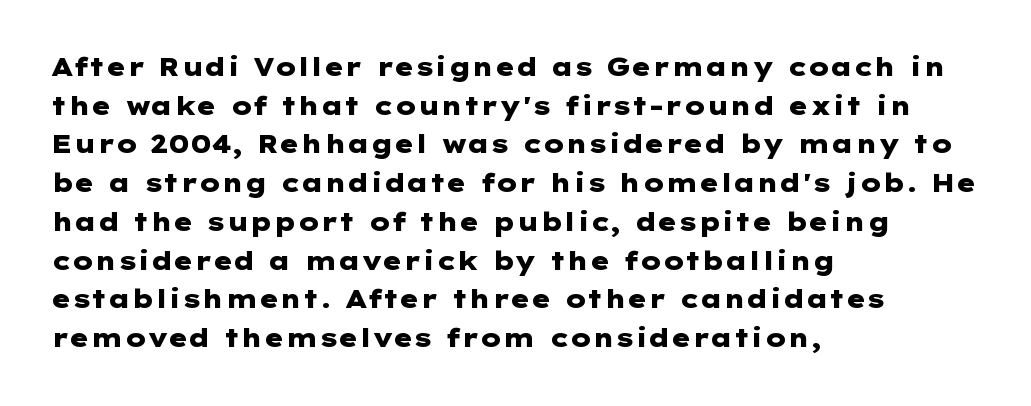
The image shows 25 px bold type, upright; set left-aligned, normal line spacing (1.55x), normal letter spacing, not underlined.
